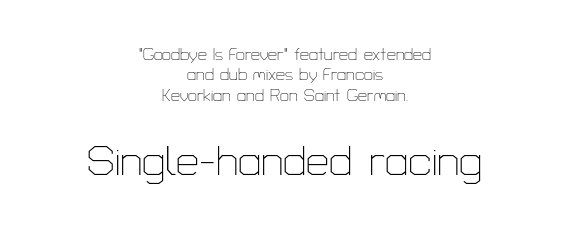
The block of text has a typical density, with ordinary space between rows. Note: no serifs on the glyphs. Check under the words: just untouched page. This is the regular roman posture of the typeface. A typesetter would call this proportional, since set widths differ per character. Reading top to bottom, the characters get bigger at the block break.
